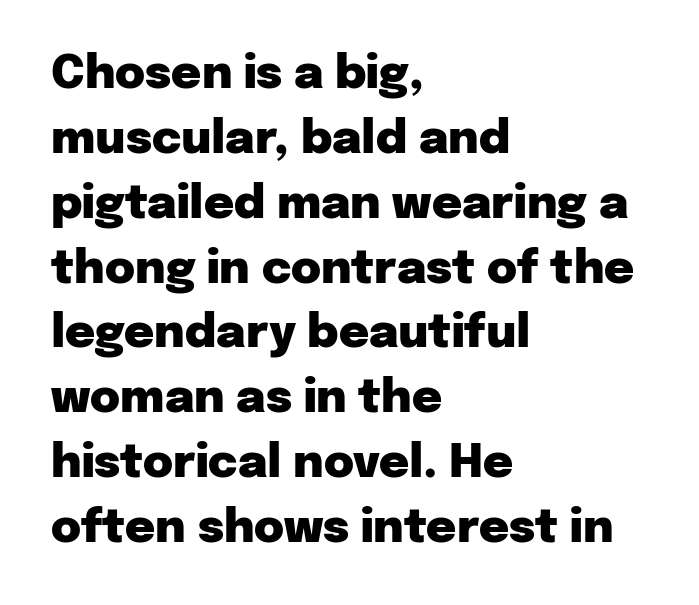
The image shows 46 px heavy sans-serif type, upright; set left-aligned, normal line spacing (1.41x), normal letter spacing, not underlined; low stroke contrast and a medium x-height.
